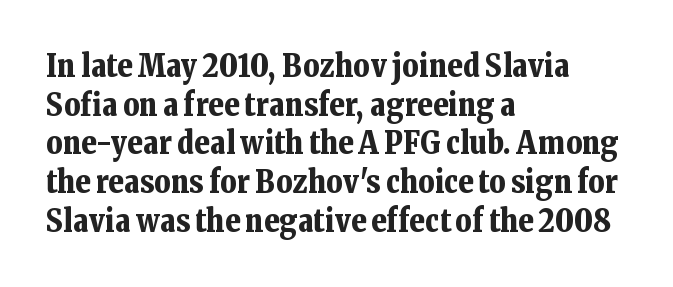
The image shows 31 px bold serif type, upright; set left-aligned, normal line spacing (1.25x), normal letter spacing, not underlined; low stroke contrast and a medium x-height.
